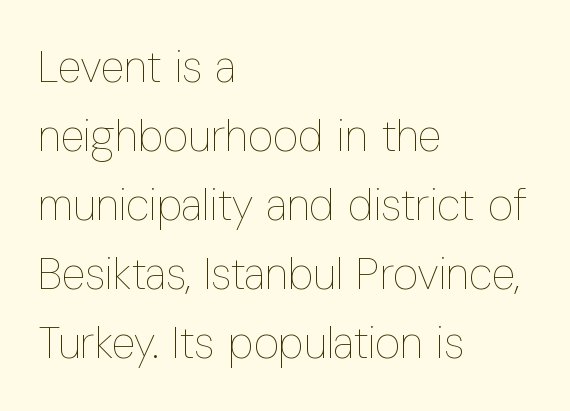
The image shows 44 px thin, condensed type, upright; set left-aligned, normal line spacing (1.57x), normal letter spacing, not underlined; low stroke contrast and a medium x-height.
